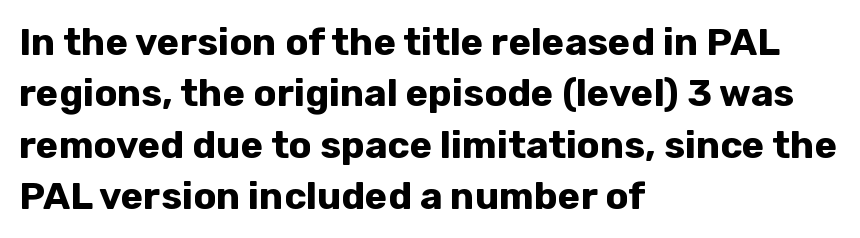
{"serif": "no", "italic": "no", "bold": "yes", "weight": "bold", "width": "normal", "stroke_contrast": "low", "x_height": "medium", "monospaced": "no", "underline": "no", "align": "left", "line_spacing": "normal", "line_spacing_ratio": 1.35, "letter_spacing": "normal", "letter_spacing_em": 0.0, "glyph_px": 38}
